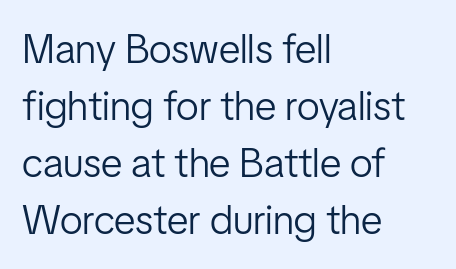
The image shows 41 px light, condensed sans-serif type, upright; set left-aligned, normal line spacing (1.39x), normal letter spacing, not underlined; low stroke contrast and a medium x-height.
